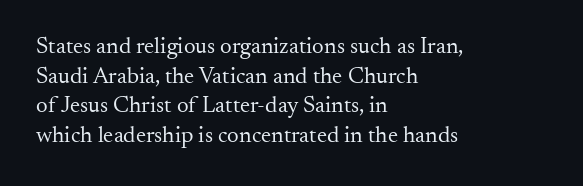
Q: Is the text bold? A: No.
Q: Is the text italic (slanted)? A: No, it is upright.
Q: Is the text underlined? A: No.
Q: How is the paragraph aligned? A: Left-aligned.
Q: Is the spacing between letters normal or unusually wide? A: Normal.
Q: Is the spacing between lines tight, normal or loose? A: Normal.
